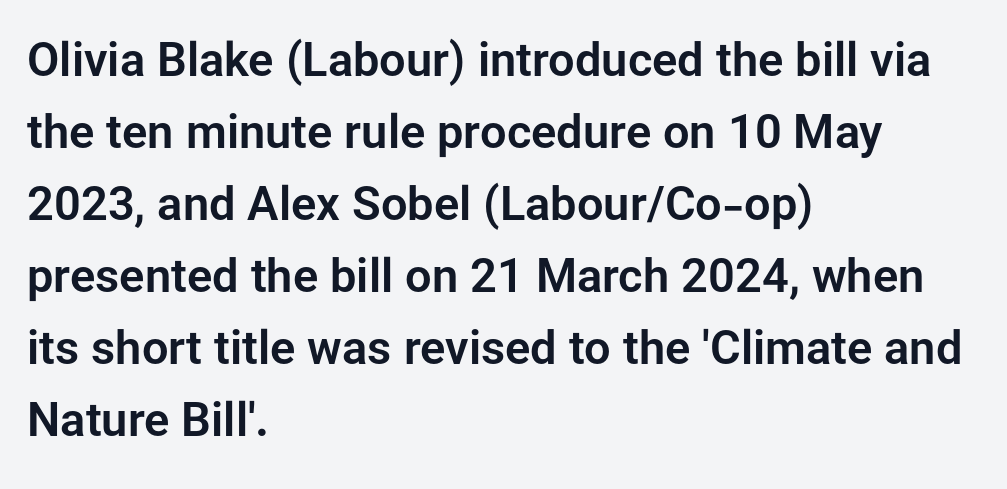
Q: Is the text italic (slanted)? A: No, it is upright.
Q: Is the typeface a serif or a sans-serif typeface? A: Sans-serif.
Q: Is the text underlined? A: No.
Q: How is the paragraph aligned? A: Left-aligned.
Q: Is the spacing between letters normal or unusually wide? A: Normal.
Q: Is the spacing between lines tight, normal or loose? A: Normal.
Q: Width (condensed, normal, or wide)? A: Normal.
Q: Stroke contrast? A: Low.
Q: x-height? A: Medium.
Q: Monospaced? A: No.
